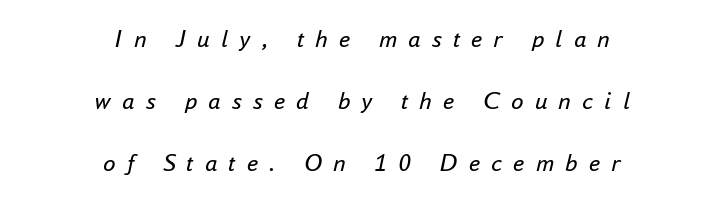
{"italic": "yes", "lean": "right", "slant_degrees": 16, "bold": "no", "underline": "no", "align": "center", "line_spacing": "loose", "line_spacing_ratio": 2.49, "letter_spacing": "wide", "letter_spacing_em": 0.45, "glyph_px": 25}
